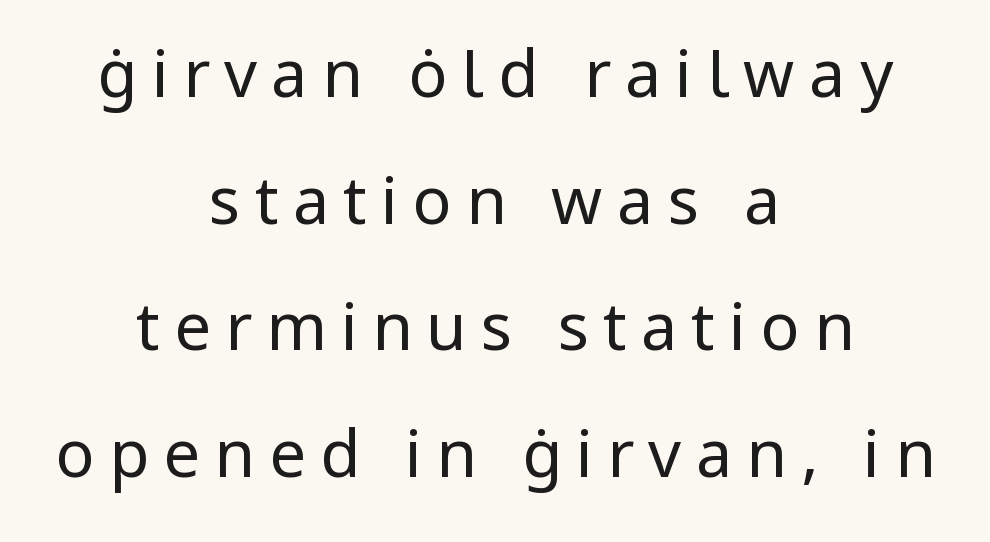
Check the space under the baseline: it is left empty. Every stem runs plumb, perpendicular to the baseline. A typesetter would call this proportional, since set widths differ per character. The passage shown is typeset with a sans-serif family. The rendering uses a large line-height, opening up the rows. No letter is thick-stroked: the sample isn't bold.
